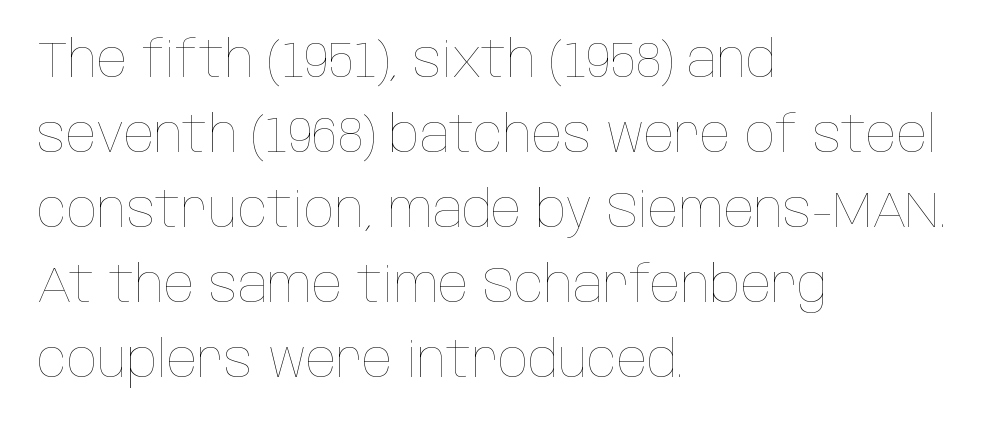
Q: Is the text bold? A: No.
Q: Is the text italic (slanted)? A: No, it is upright.
Q: Is the text underlined? A: No.
Q: How is the paragraph aligned? A: Left-aligned.
Q: Is the spacing between letters normal or unusually wide? A: Normal.
Q: Is the spacing between lines tight, normal or loose? A: Normal.
Q: Width (condensed, normal, or wide)? A: Condensed.
Q: Stroke contrast? A: Low.
Q: x-height? A: Large.
Q: Monospaced? A: No.
